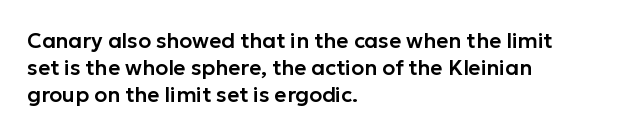
The image shows 21 px text type, upright; set left-aligned, normal line spacing (1.29x), normal letter spacing, not underlined.
